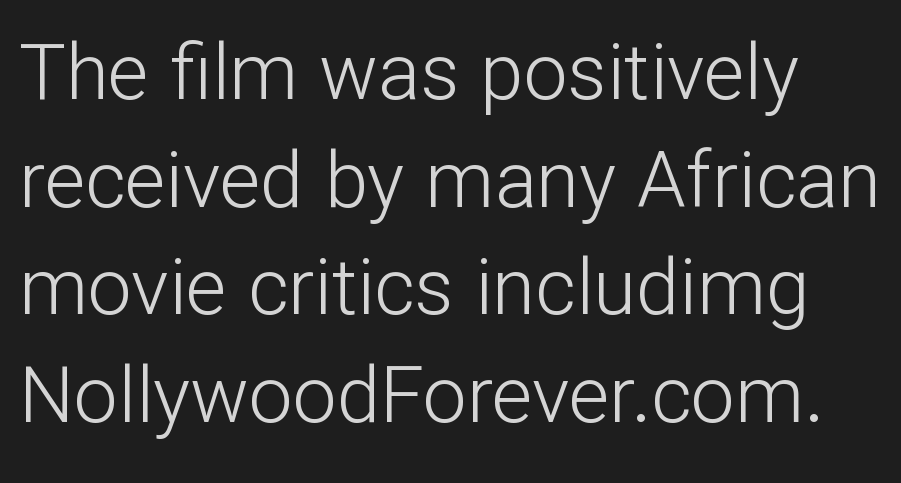
The type is set solid horizontally, with unmodified tracking. Nope, no serifs anywhere on these letters. Is there any slant? The stems are plumb. Stroke mass is kept to a normal reading level or below.
